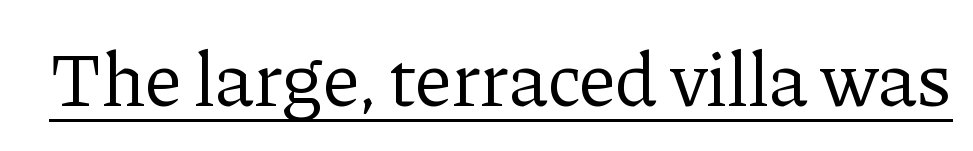
{"serif": "yes", "italic": "no", "bold": "no", "weight": "regular", "width": "normal", "stroke_contrast": "low", "x_height": "medium", "monospaced": "no", "underline": "yes", "letter_spacing": "normal", "letter_spacing_em": 0.0, "glyph_px": 76}
